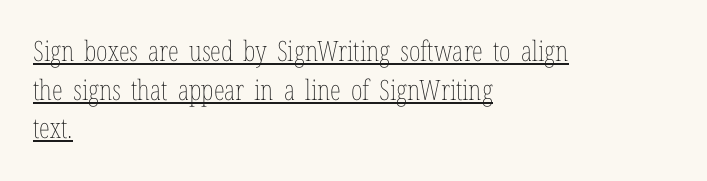
Q: Is the text bold? A: No.
Q: Is the text italic (slanted)? A: No, it is upright.
Q: Is the text underlined? A: Yes.
Q: How is the paragraph aligned? A: Left-aligned.
Q: Is the spacing between letters normal or unusually wide? A: Normal.
Q: Is the spacing between lines tight, normal or loose? A: Normal.
Q: Width (condensed, normal, or wide)? A: Condensed.
Q: Stroke contrast? A: Low.
Q: x-height? A: Medium.
Q: Monospaced? A: No.
